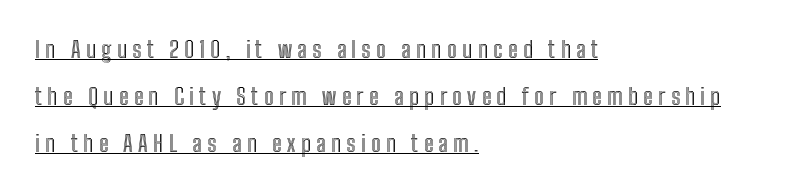
Q: Is the text italic (slanted)? A: No, it is upright.
Q: Is the text underlined? A: Yes.
Q: How is the paragraph aligned? A: Left-aligned.
Q: Is the spacing between letters normal or unusually wide? A: Unusually wide.
Q: Is the spacing between lines tight, normal or loose? A: Loose.
